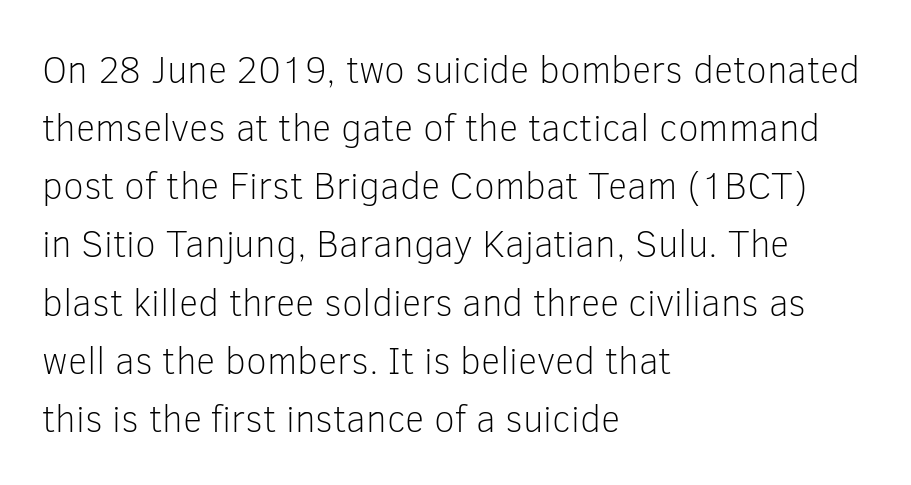
The image shows 38 px light sans-serif type, upright; set left-aligned, normal line spacing (1.53x), normal letter spacing, not underlined; low stroke contrast and a medium x-height.
